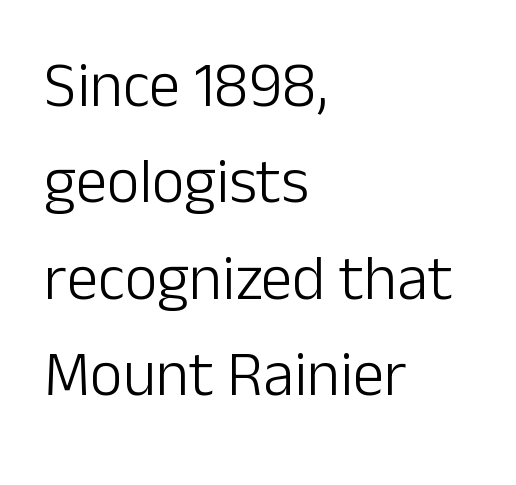
The image shows 63 px light sans-serif type, upright; set left-aligned, normal line spacing (1.53x), normal letter spacing, not underlined; low stroke contrast and a medium x-height.
